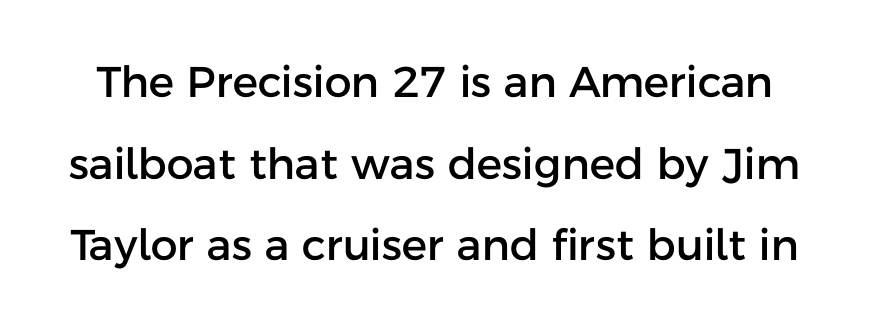
The image shows 43 px sans-serif type, upright; set loose line spacing (1.9x), normal letter spacing, not underlined; low stroke contrast and a medium x-height.
